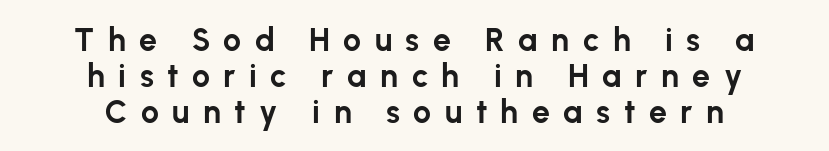
Q: Is the text bold? A: Yes.
Q: Is the text italic (slanted)? A: No, it is upright.
Q: Is the typeface a serif or a sans-serif typeface? A: Sans-serif.
Q: Is the text underlined? A: No.
Q: How is the paragraph aligned? A: Centered.
Q: Is the spacing between letters normal or unusually wide? A: Unusually wide.
Q: Is the spacing between lines tight, normal or loose? A: Tight.
Q: Width (condensed, normal, or wide)? A: Normal.
Q: Stroke contrast? A: Low.
Q: x-height? A: Medium.
Q: Monospaced? A: No.
